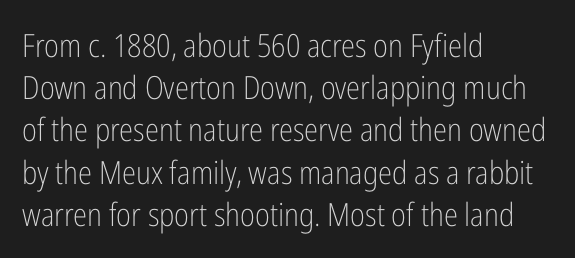
No italicization has been applied; the sample stays upright. These lines are rendered in a variable-pitch font. The font sits on the lighter half of the weight spectrum, regular included. Grotesque or geometric, the face here clearly has no serifs.
